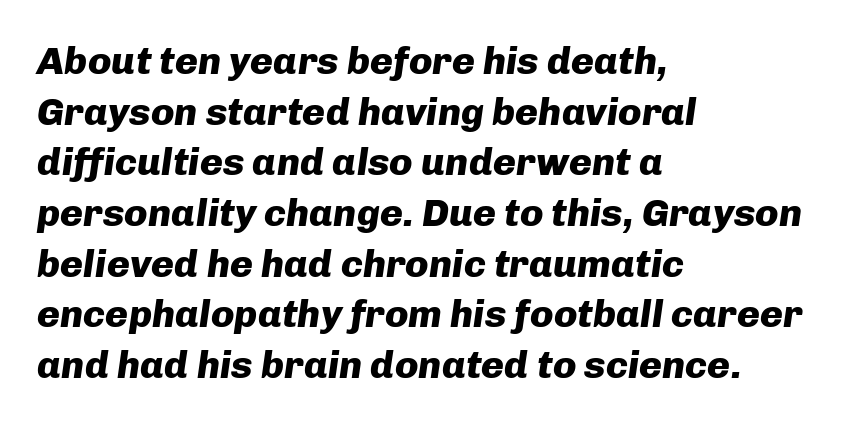
The image shows 39 px heavy type, italic (leaning right); set left-aligned, normal line spacing (1.3x), normal letter spacing, not underlined; low stroke contrast and a medium x-height.
